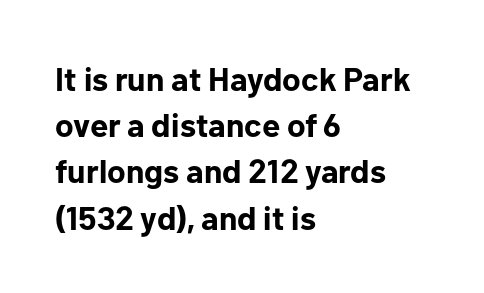
Q: Is the text bold? A: Yes.
Q: Is the text italic (slanted)? A: No, it is upright.
Q: Is the typeface a serif or a sans-serif typeface? A: Sans-serif.
Q: Is the text underlined? A: No.
Q: How is the paragraph aligned? A: Left-aligned.
Q: Is the spacing between letters normal or unusually wide? A: Normal.
Q: Is the spacing between lines tight, normal or loose? A: Normal.
Q: Width (condensed, normal, or wide)? A: Normal.
Q: Stroke contrast? A: Low.
Q: x-height? A: Medium.
Q: Monospaced? A: No.
